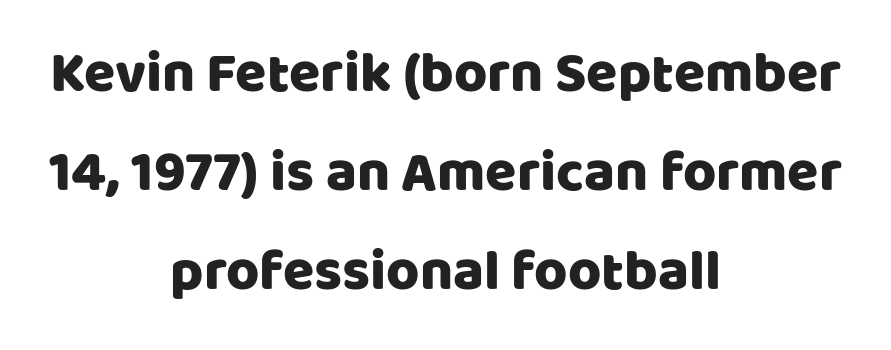
{"serif": "no", "italic": "no", "width": "normal", "stroke_contrast": "low", "x_height": "large", "monospaced": "no", "underline": "no", "align": "center", "line_spacing_ratio": 1.74, "letter_spacing": "normal", "letter_spacing_em": 0.0, "glyph_px": 57}
